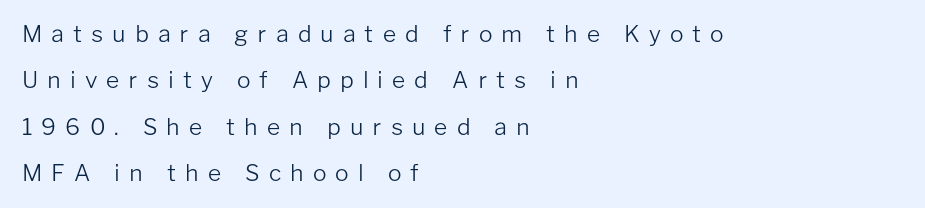
{"italic": "no", "bold": "no", "underline": "no", "align": "left", "line_spacing": "loose", "line_spacing_ratio": 2.02, "letter_spacing": "wide", "letter_spacing_em": 0.39, "glyph_px": 23}
